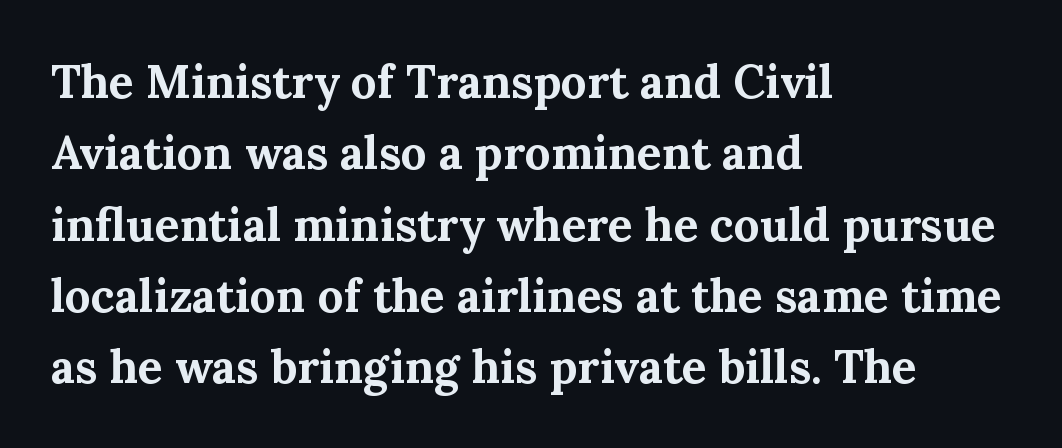
The rows are spaced the way most documents space them. Here the designer chose a conventional face with non-uniform glyph widths. The string is rendered with underlining switched off. This rendering employs a face with finishing strokes, i.e., a serif. Notice how the passage keeps a crisp vertical edge on the left only. Designer's note — italics off, roman on.
